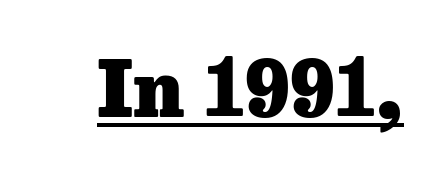
Q: Is the text bold? A: Yes.
Q: Is the text italic (slanted)? A: No, it is upright.
Q: Is the typeface a serif or a sans-serif typeface? A: Serif.
Q: Is the text underlined? A: Yes.
Q: Is the spacing between letters normal or unusually wide? A: Normal.
Q: Width (condensed, normal, or wide)? A: Normal.
Q: Stroke contrast? A: Low.
Q: x-height? A: Medium.
Q: Monospaced? A: No.
